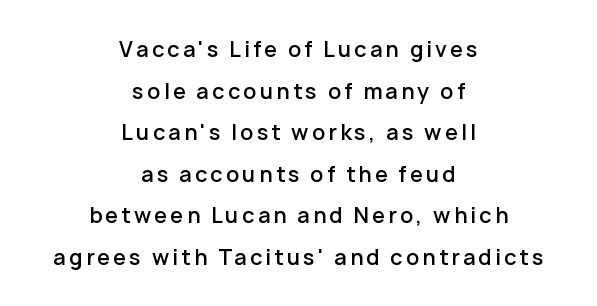
The space between consecutive lines is lavish. Firm but not heavy-handed strokes: this text is semibold. Ascenders rise straight up at ninety degrees. Horizontal alignment here is central, giving a formal, balanced look. Decoration check: the copy has no underline.
